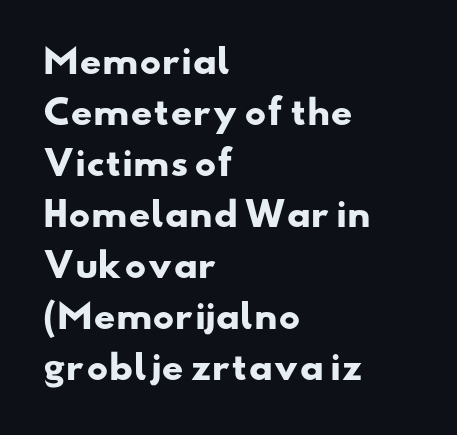
The image shows 34 px heavy, wide sans-serif type; set left-aligned, normal line spacing (1.5x), normal letter spacing, not underlined; low stroke contrast and a small x-height.
